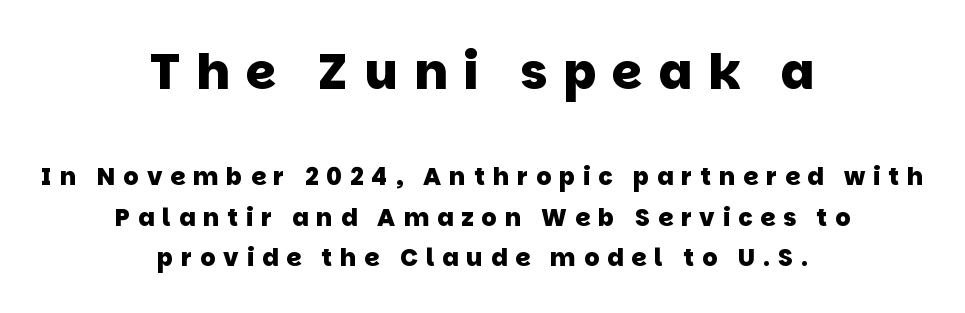
Q: Is the text bold? A: Yes.
Q: Is the typeface a serif or a sans-serif typeface? A: Sans-serif.
Q: Is the text underlined? A: No.
Q: How is the paragraph aligned? A: Centered.
Q: Is the spacing between letters normal or unusually wide? A: Unusually wide.
Q: Is the spacing between lines tight, normal or loose? A: Normal.
Q: Which block of text is set in a larger size, the first (top) or the second (bottom)? A: The first (top) one.
Q: Width (condensed, normal, or wide)? A: Normal.
Q: Stroke contrast? A: Low.
Q: x-height? A: Large.
Q: Monospaced? A: No.
